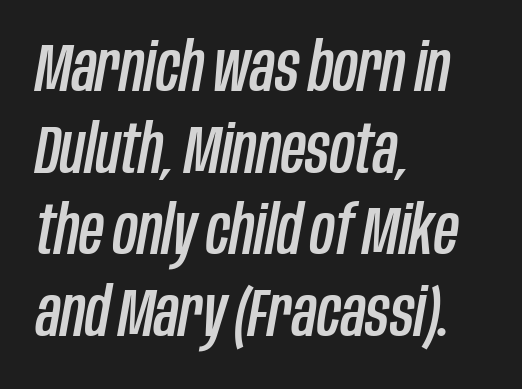
The image shows 68 px condensed type, italic (leaning right); set left-aligned, line spacing 1.2x, normal letter spacing, not underlined; low stroke contrast and a large x-height.
